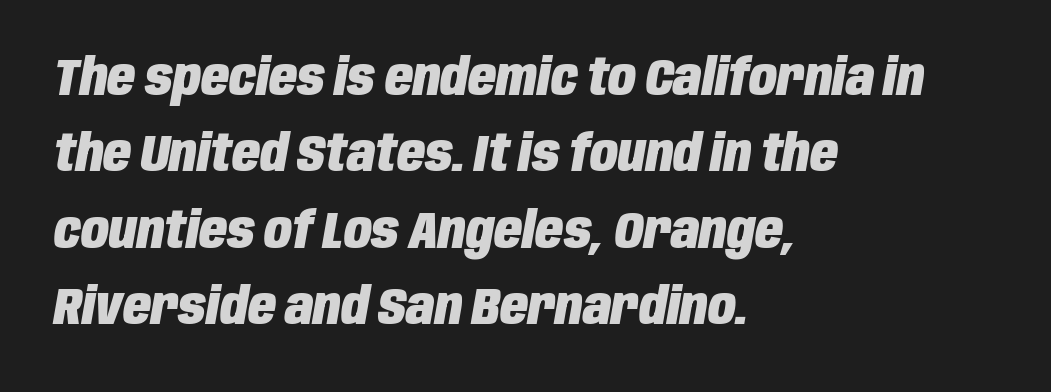
{"italic": "yes", "lean": "right", "slant_degrees": 10, "bold": "yes", "weight": "heavy", "width": "condensed", "stroke_contrast": "low", "x_height": "large", "monospaced": "no", "underline": "no", "align": "left", "line_spacing": "normal", "line_spacing_ratio": 1.5, "letter_spacing": "normal", "letter_spacing_em": 0.0, "glyph_px": 51}
